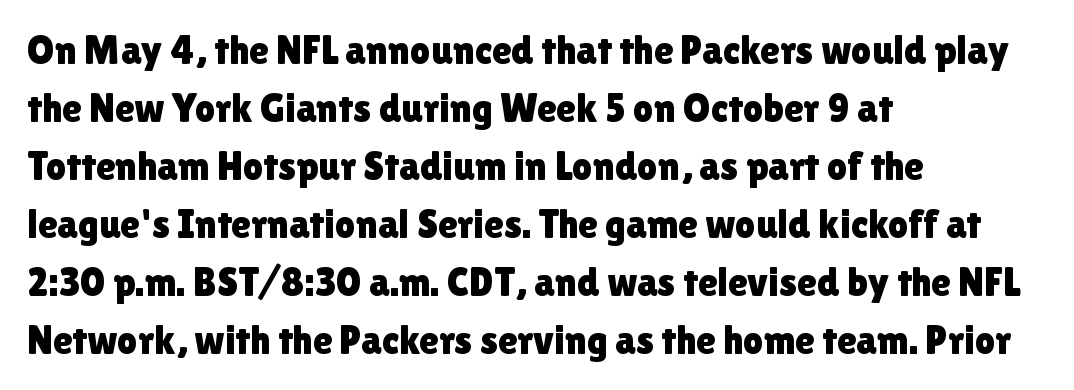
The image shows 40 px sans-serif type, upright; set left-aligned, normal line spacing (1.45x), normal letter spacing, not underlined; a medium x-height.
